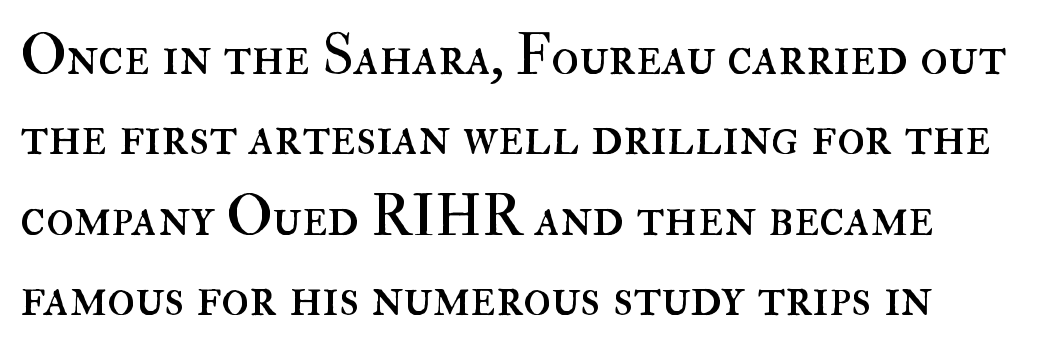
The image shows 57 px regular-weight type, upright; set normal line spacing (1.41x), normal letter spacing, not underlined; high stroke contrast and a small x-height.
